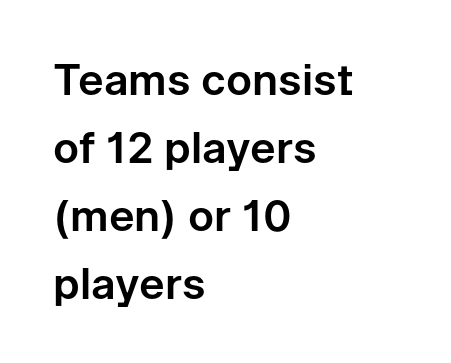
Q: Is the text italic (slanted)? A: No, it is upright.
Q: Is the typeface a serif or a sans-serif typeface? A: Sans-serif.
Q: Is the text underlined? A: No.
Q: How is the paragraph aligned? A: Left-aligned.
Q: Is the spacing between letters normal or unusually wide? A: Normal.
Q: Is the spacing between lines tight, normal or loose? A: Normal.
Q: Width (condensed, normal, or wide)? A: Normal.
Q: Stroke contrast? A: Low.
Q: x-height? A: Medium.
Q: Monospaced? A: No.
